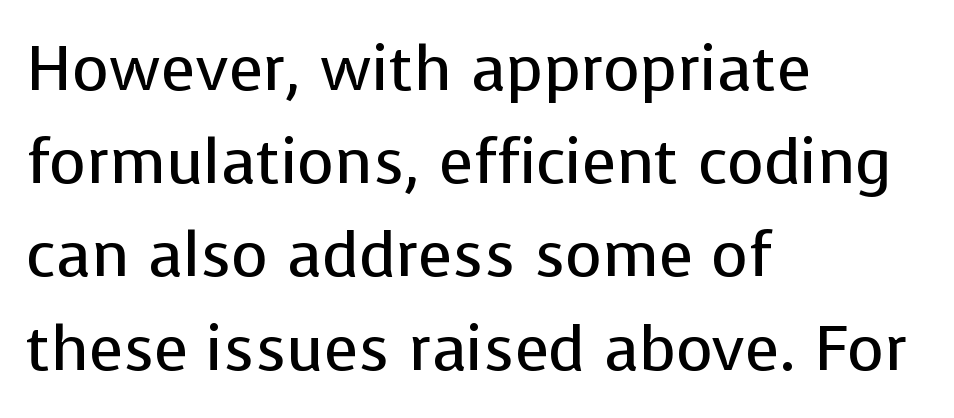
The image shows 63 px regular-weight sans-serif type, upright; set left-aligned, normal line spacing (1.48x), normal letter spacing, not underlined; low stroke contrast and a medium x-height.
